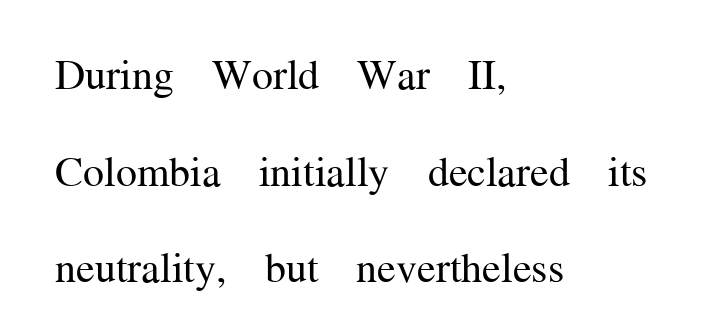
{"serif": "yes", "italic": "no", "bold": "no", "weight": "regular", "width": "normal", "stroke_contrast": "medium", "x_height": "medium", "monospaced": "no", "underline": "no", "align": "left", "line_spacing": "loose", "line_spacing_ratio": 2.3, "letter_spacing": "normal", "letter_spacing_em": 0.0, "glyph_px": 42}
